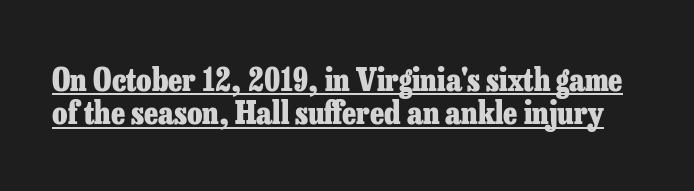
If you drew a line through each stem, it would be perfectly vertical. Font category for this specimen: serif. No extra tracking has been applied to these lines. The specimen includes a rule beneath the text block's lines.
